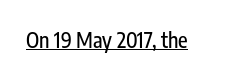
{"italic": "no", "underline": "yes", "letter_spacing": "normal", "letter_spacing_em": 0.0, "glyph_px": 21}
